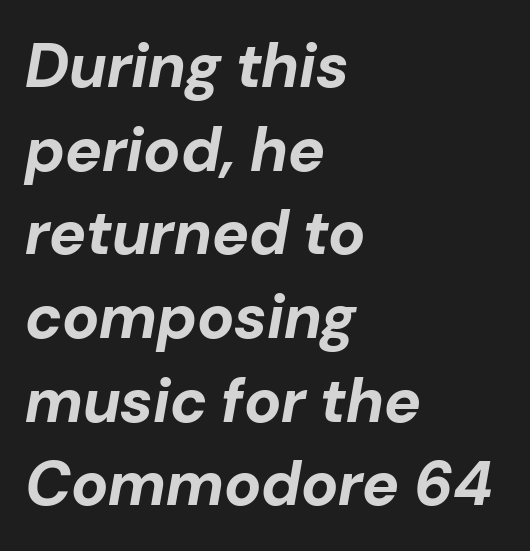
Q: Is the text bold? A: Yes.
Q: Is the text italic (slanted)? A: Yes, it leans right by about 10 degrees.
Q: Is the text underlined? A: No.
Q: How is the paragraph aligned? A: Left-aligned.
Q: Is the spacing between letters normal or unusually wide? A: Normal.
Q: Is the spacing between lines tight, normal or loose? A: Normal.
Q: Width (condensed, normal, or wide)? A: Normal.
Q: Stroke contrast? A: Low.
Q: x-height? A: Medium.
Q: Monospaced? A: No.
